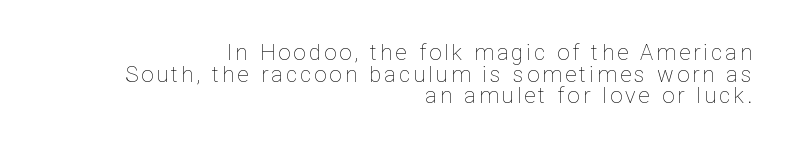
The compositor pushed each line to the right boundary. Does the lettering tilt? It doesn't — this is upright. Unbolded letterforms with no extra heft. The string is rendered with underlining switched off. A typesetter would call this leading minimal, almost set solid.
